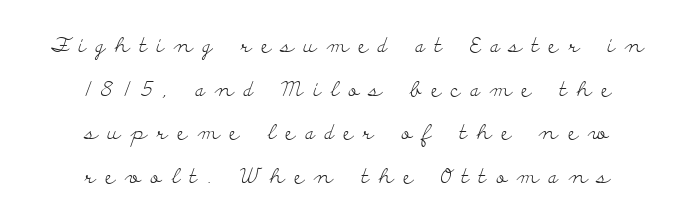
The image shows 21 px text type; set centered, loose line spacing (2.08x), unusually wide letter spacing (+0.47 em), not underlined.
